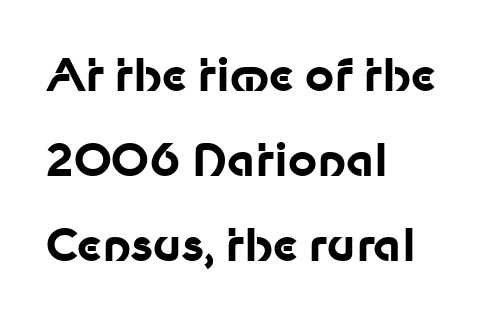
The image shows 45 px bold sans-serif type, upright; set left-aligned, line spacing 1.89x, normal letter spacing, not underlined; low stroke contrast and a medium x-height.
